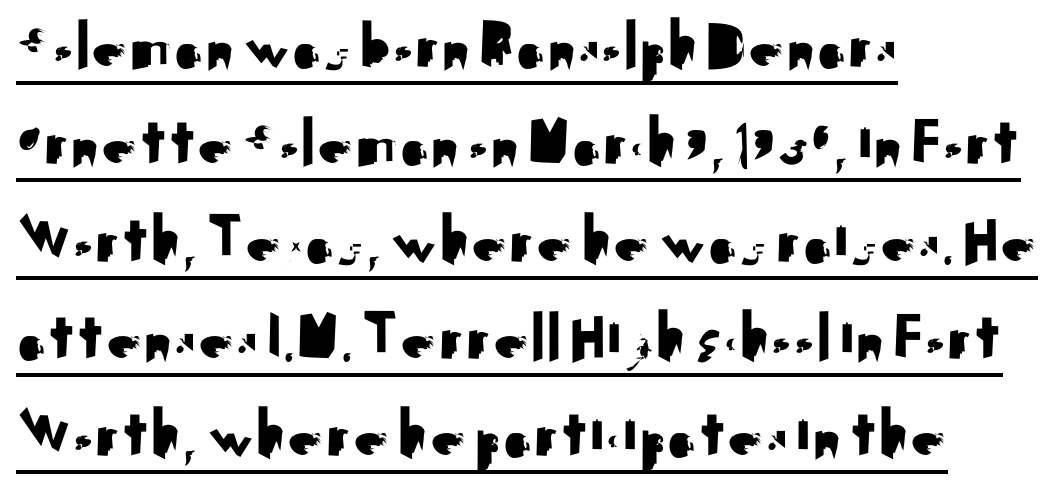
{"serif": "no", "italic": "no", "width": "normal", "stroke_contrast": "medium", "x_height": "small", "monospaced": "no", "underline": "yes", "align": "left", "line_spacing": "normal", "line_spacing_ratio": 1.39, "letter_spacing": "normal", "letter_spacing_em": 0.0, "glyph_px": 70}
